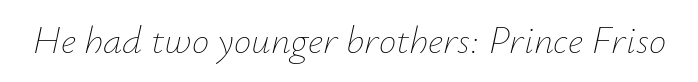
The font sits on the lighter half of the weight spectrum, regular included. The letters advance in unequal steps, a hallmark of proportional type. The passage shown leans; its letterforms are oblique. A bare baseline throughout the passage. Tracking here is standard; glyphs follow each other at the usual distance.
